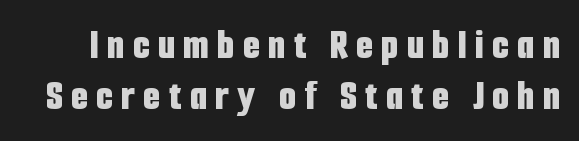
Each word looks stretched out because of the extra space between its letters. Underlining? Definitely not there. A typesetter would label this face a sans. These lines were composed using upright roman letters.
